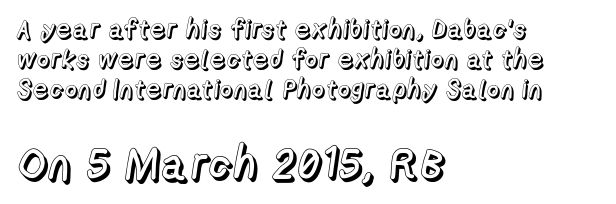
A typesetter would call this proportional, since set widths differ per character. You get the small type first, then a jump to larger type. This sample uses plain, unmodified letter spacing. Compared with a centered layout, this one pins lines to the left instead.
